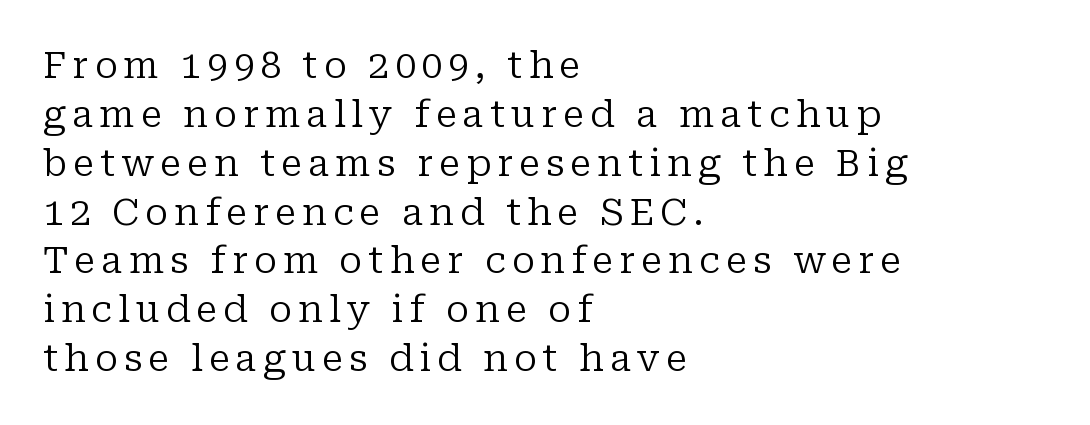
{"serif": "yes", "italic": "no", "bold": "no", "weight": "regular", "width": "normal", "stroke_contrast": "low", "x_height": "medium", "monospaced": "no", "underline": "no", "align": "left", "line_spacing": "normal", "line_spacing_ratio": 1.32, "glyph_px": 37}
